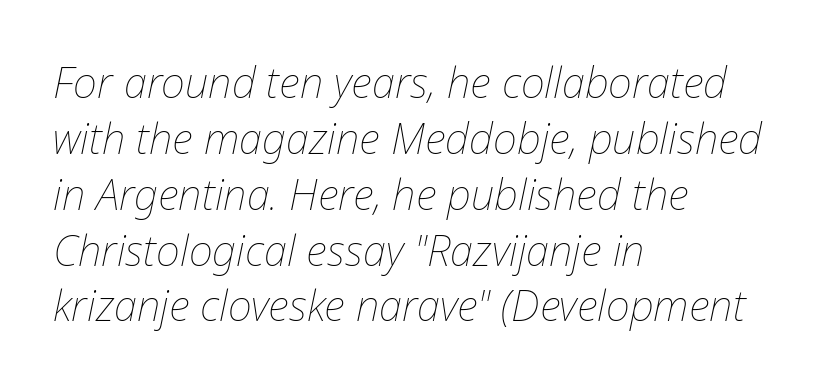
The image shows 42 px thin type, italic (leaning right); set left-aligned, normal line spacing (1.33x), normal letter spacing, not underlined; low stroke contrast and a medium x-height.
